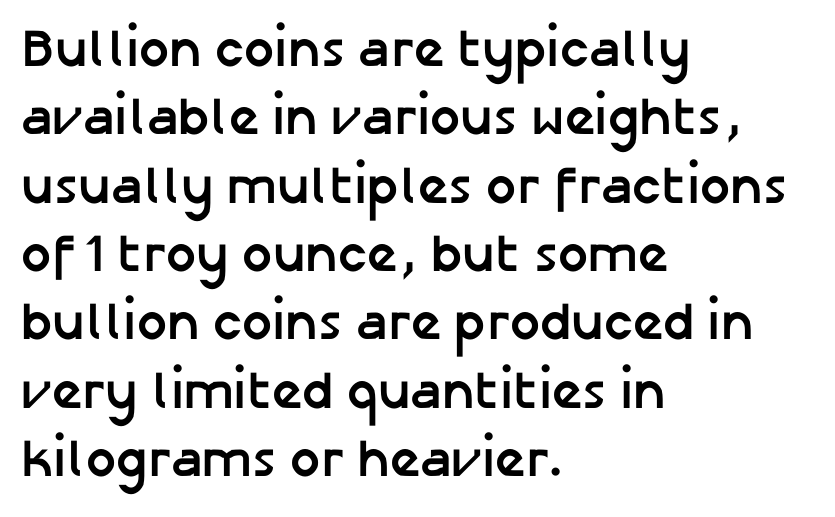
Q: Is the text bold? A: Yes.
Q: Is the text italic (slanted)? A: No, it is upright.
Q: Is the typeface a serif or a sans-serif typeface? A: Sans-serif.
Q: Is the text underlined? A: No.
Q: How is the paragraph aligned? A: Left-aligned.
Q: Is the spacing between letters normal or unusually wide? A: Normal.
Q: Is the spacing between lines tight, normal or loose? A: Normal.
Q: Width (condensed, normal, or wide)? A: Normal.
Q: Stroke contrast? A: Low.
Q: x-height? A: Medium.
Q: Monospaced? A: No.
